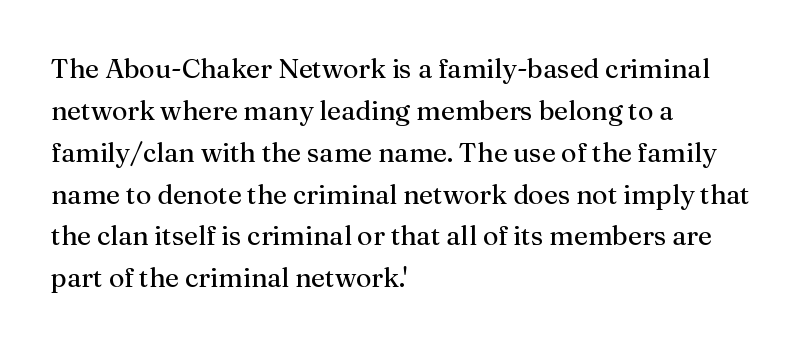
Anything drawn beneath the words? Only blank space. Each word holds together tightly as a unit, with standard inter-letter gaps. Each stroke keeps to a modest, everyday thickness or less. Normally led — the rows are evenly, conventionally spaced. In CSS terms this would be text-align: left. Does the lettering tilt? It doesn't — this is upright.
